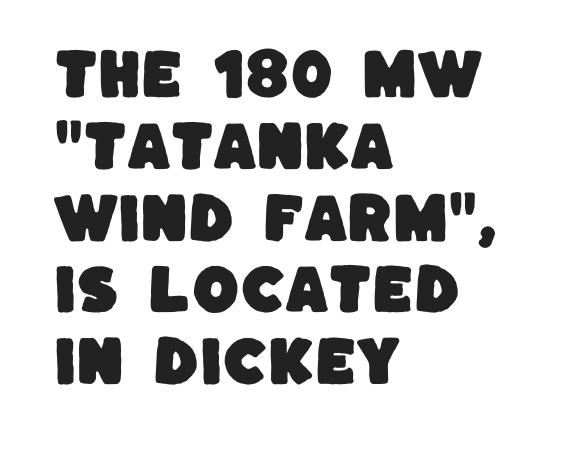
The image shows 54 px sans-serif type; set left-aligned, normal line spacing (1.33x), normal letter spacing, not underlined; low stroke contrast and a large x-height.
